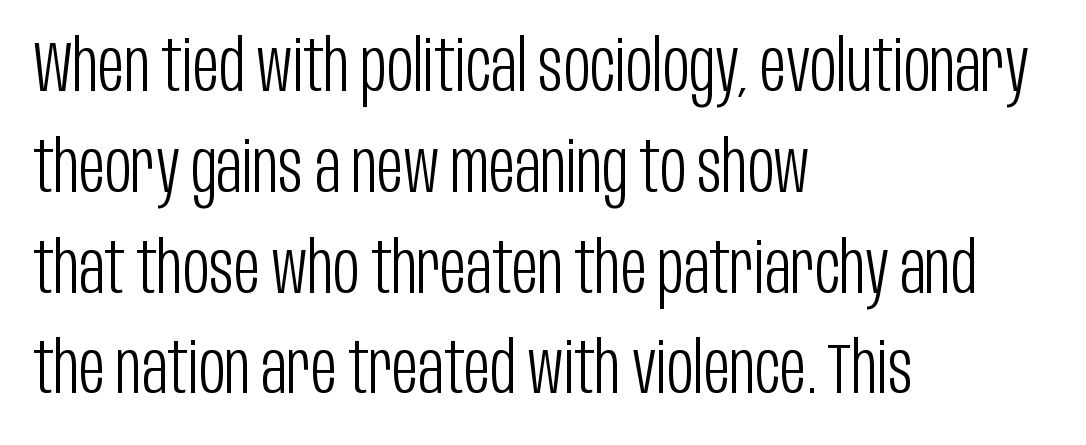
The image shows 72 px light, condensed sans-serif type, upright; set left-aligned, normal line spacing (1.4x), normal letter spacing, not underlined; low stroke contrast and a large x-height.
